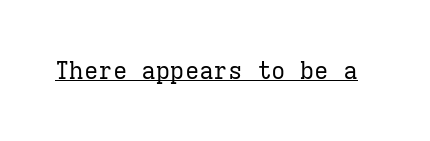
The image shows 24 px text type, upright; set normal letter spacing, underlined.
